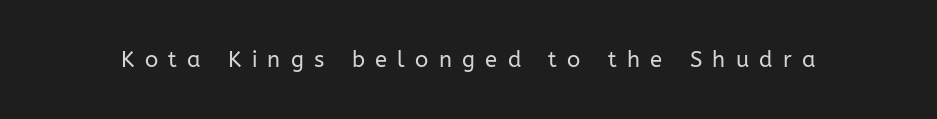
Q: Is the text bold? A: No.
Q: Is the text italic (slanted)? A: No, it is upright.
Q: Is the text underlined? A: No.
Q: Is the spacing between letters normal or unusually wide? A: Unusually wide.
